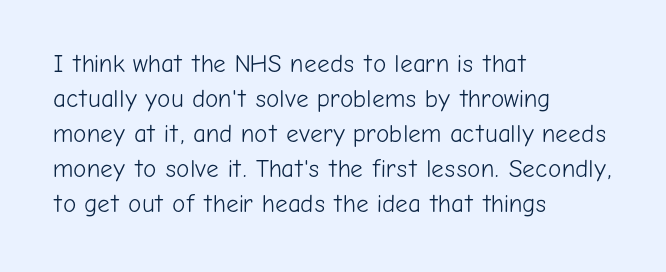
Nobody drew a line under any word here. The passage is arranged the way most books set body copy — flush left. Is the stroke heavy? The answer is a plain regular-or-lighter. Nobody touched the tracking dial on this one. A roman cut, with each character standing at attention. The space between consecutive lines is moderate.
